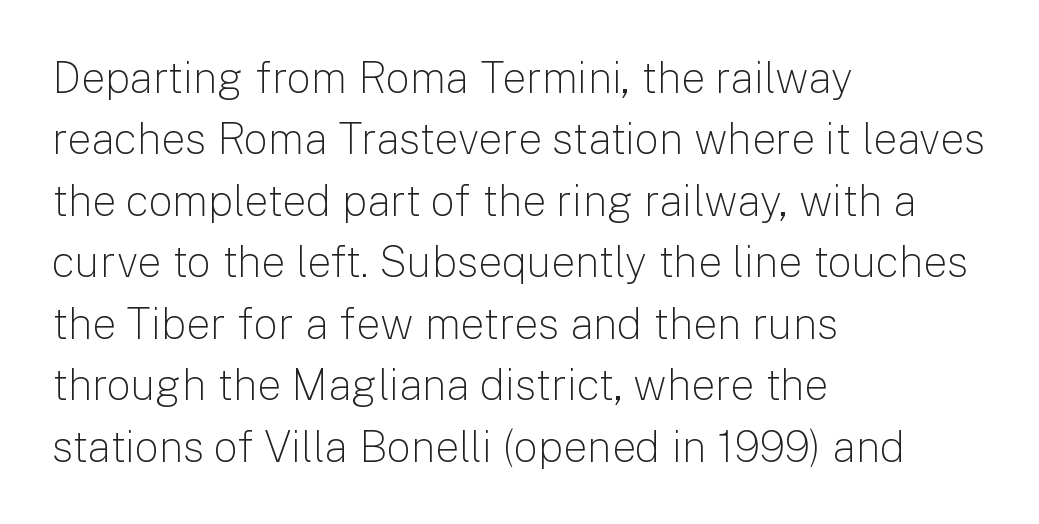
{"serif": "no", "italic": "no", "bold": "no", "weight": "light", "width": "normal", "stroke_contrast": "low", "x_height": "medium", "monospaced": "no", "underline": "no", "align": "left", "line_spacing": "normal", "line_spacing_ratio": 1.43, "letter_spacing": "normal", "letter_spacing_em": 0.0, "glyph_px": 43}
